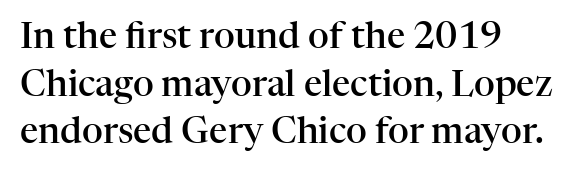
Notice how descenders clear the ascenders below comfortably — that's standard leading. Italic? Not at all — the glyphs are vertical. Compared with an ordinary text face, these strokes are moderately heavier — a semibold. The characters display serif detailing at their extremities. A typesetter would call this proportional, since set widths differ per character. The words here are not underlined.
